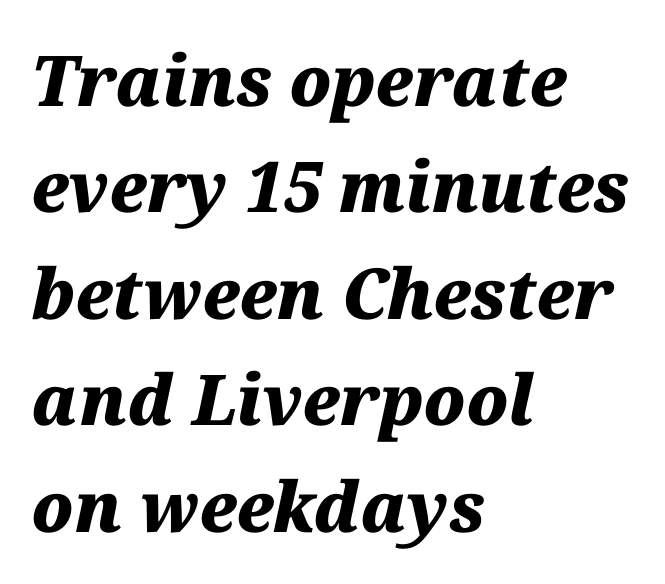
{"italic": "yes", "lean": "right", "slant_degrees": 12, "bold": "yes", "weight": "heavy", "width": "normal", "stroke_contrast": "medium", "x_height": "medium", "monospaced": "no", "underline": "no", "align": "left", "line_spacing": "normal", "line_spacing_ratio": 1.52, "letter_spacing": "normal", "letter_spacing_em": 0.0, "glyph_px": 70}
